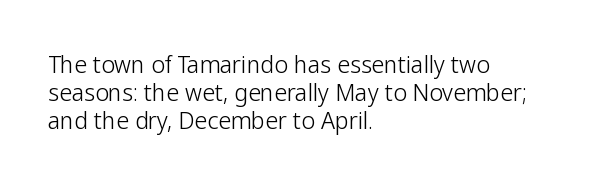
Q: Is the text bold? A: No.
Q: Is the text italic (slanted)? A: No, it is upright.
Q: Is the text underlined? A: No.
Q: How is the paragraph aligned? A: Left-aligned.
Q: Is the spacing between letters normal or unusually wide? A: Normal.
